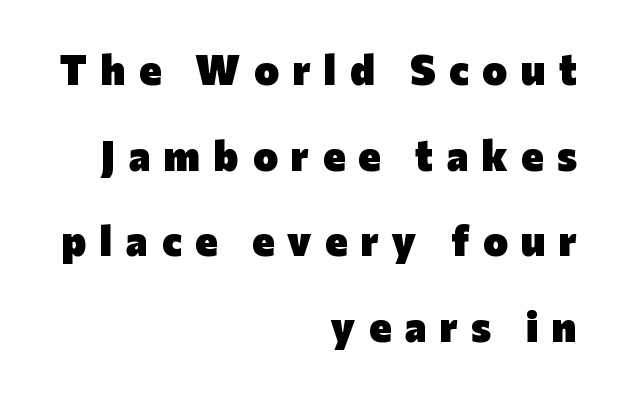
The image shows 42 px heavy sans-serif type, upright; set right-aligned, loose line spacing (2.04x), unusually wide letter spacing (+0.32 em), not underlined; low stroke contrast and a medium x-height.
